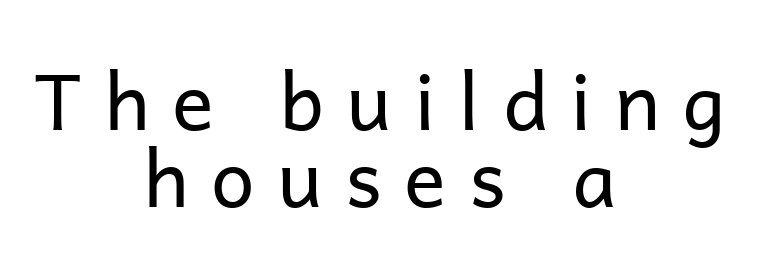
The gaps between neighbouring characters are conspicuously large. The axis of the letterforms is exactly vertical. Stems here are at most as thick as an everyday book face. Letterform terminals end flat and unadorned throughout the passage.
